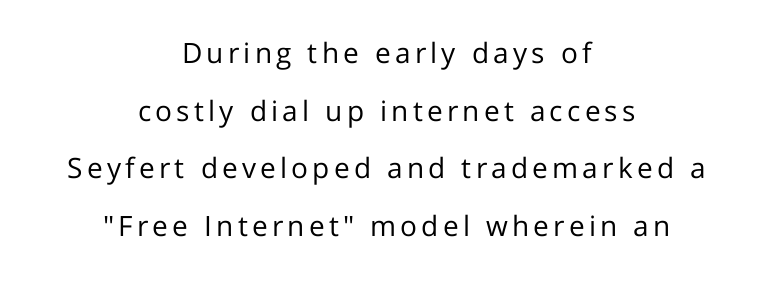
Q: Is the text bold? A: No.
Q: Is the text italic (slanted)? A: No, it is upright.
Q: Is the typeface a serif or a sans-serif typeface? A: Sans-serif.
Q: Is the text underlined? A: No.
Q: How is the paragraph aligned? A: Centered.
Q: Is the spacing between lines tight, normal or loose? A: Loose.
Q: Width (condensed, normal, or wide)? A: Normal.
Q: Stroke contrast? A: Low.
Q: x-height? A: Medium.
Q: Monospaced? A: No.
